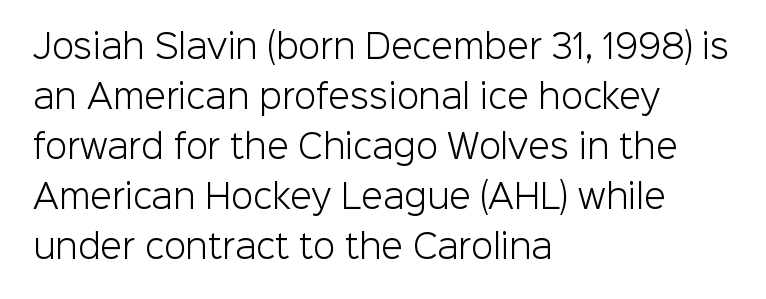
{"serif": "no", "italic": "no", "bold": "no", "weight": "light", "width": "normal", "stroke_contrast": "low", "x_height": "medium", "monospaced": "no", "underline": "no", "align": "left", "line_spacing": "normal", "line_spacing_ratio": 1.56, "letter_spacing": "normal", "letter_spacing_em": 0.0, "glyph_px": 32}
